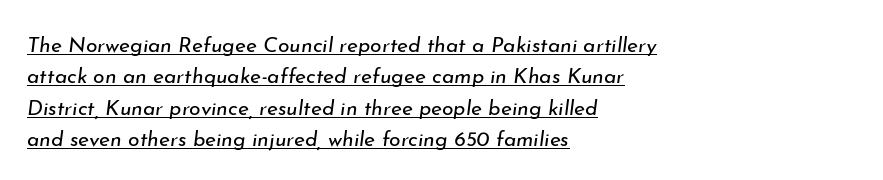
The image shows 21 px text type, italic (leaning right); set left-aligned, normal line spacing (1.49x), normal letter spacing, underlined.
